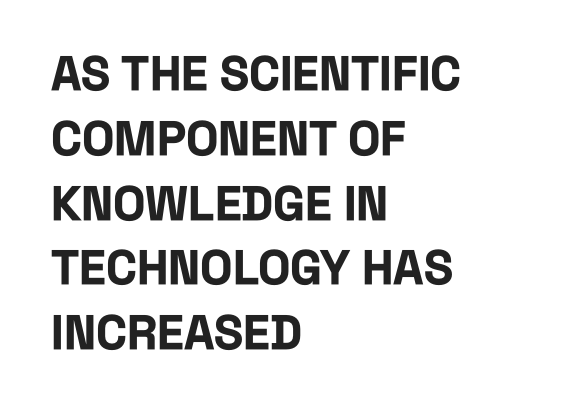
{"serif": "no", "italic": "no", "bold": "yes", "weight": "bold", "width": "condensed", "stroke_contrast": "low", "x_height": "large", "monospaced": "no", "underline": "no", "align": "left", "line_spacing": "normal", "line_spacing_ratio": 1.35, "letter_spacing": "normal", "letter_spacing_em": 0.0, "glyph_px": 48}
